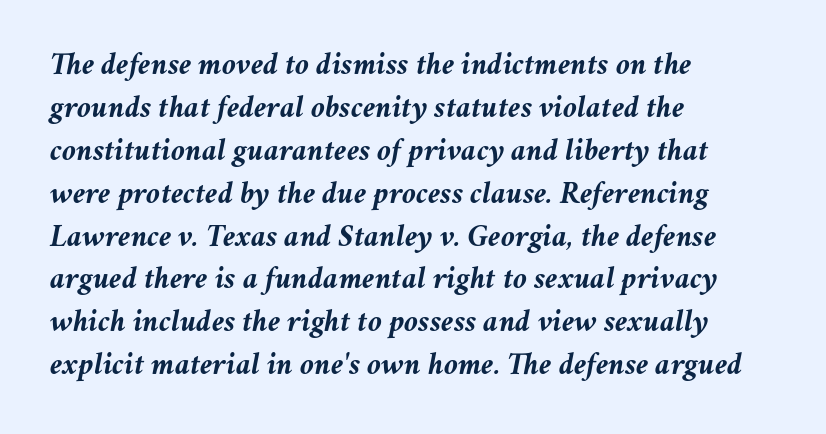
Q: Is the text bold? A: Yes.
Q: Is the text italic (slanted)? A: Yes, it leans right by about 11 degrees.
Q: Is the text underlined? A: No.
Q: How is the paragraph aligned? A: Left-aligned.
Q: Is the spacing between letters normal or unusually wide? A: Normal.
Q: Is the spacing between lines tight, normal or loose? A: Normal.
Q: Width (condensed, normal, or wide)? A: Normal.
Q: Stroke contrast? A: Medium.
Q: x-height? A: Medium.
Q: Monospaced? A: No.
